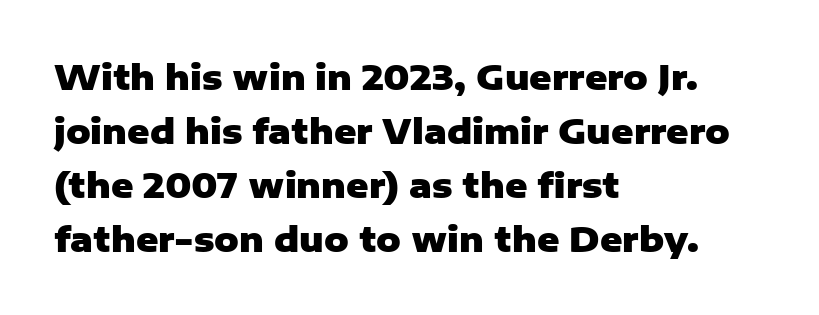
Q: Is the text bold? A: Yes.
Q: Is the text italic (slanted)? A: No, it is upright.
Q: Is the typeface a serif or a sans-serif typeface? A: Sans-serif.
Q: Is the text underlined? A: No.
Q: How is the paragraph aligned? A: Left-aligned.
Q: Is the spacing between letters normal or unusually wide? A: Normal.
Q: Is the spacing between lines tight, normal or loose? A: Normal.
Q: Width (condensed, normal, or wide)? A: Normal.
Q: Stroke contrast? A: Low.
Q: x-height? A: Medium.
Q: Monospaced? A: No.
